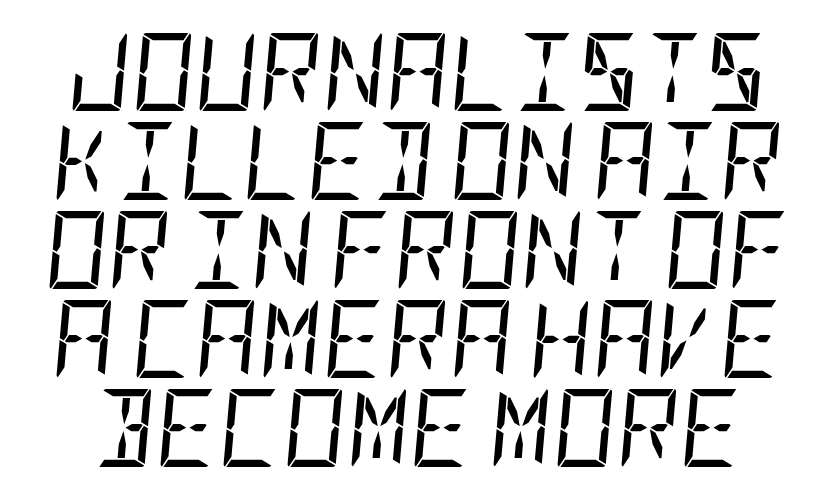
{"italic": "yes", "lean": "right", "slant_degrees": 5, "bold": "no", "weight": "regular", "width": "condensed", "stroke_contrast": "low", "x_height": "large", "underline": "no", "line_spacing": "tight", "line_spacing_ratio": 1.14, "letter_spacing": "normal", "letter_spacing_em": 0.0, "glyph_px": 78}
